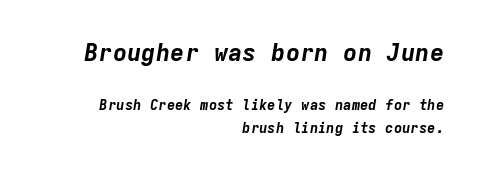
The first block has been scaled up relative to the second. You could call the tracking neutral — neither tight nor loose. Thick stems and heavy bowls — unmistakably bold. Style check: oblique.
